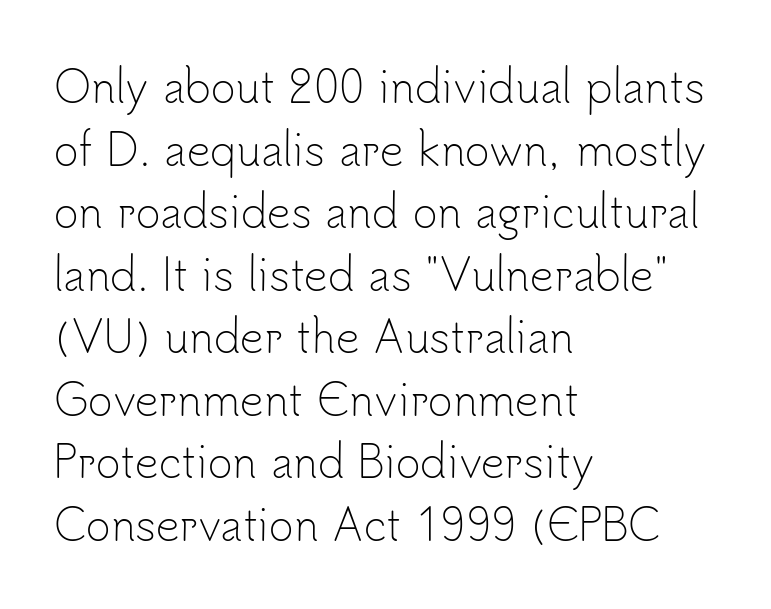
Q: Is the text bold? A: No.
Q: Is the text italic (slanted)? A: No, it is upright.
Q: Is the typeface a serif or a sans-serif typeface? A: Sans-serif.
Q: Is the text underlined? A: No.
Q: How is the paragraph aligned? A: Left-aligned.
Q: Is the spacing between letters normal or unusually wide? A: Normal.
Q: Is the spacing between lines tight, normal or loose? A: Normal.
Q: Width (condensed, normal, or wide)? A: Normal.
Q: Stroke contrast? A: Low.
Q: x-height? A: Small.
Q: Monospaced? A: No.
